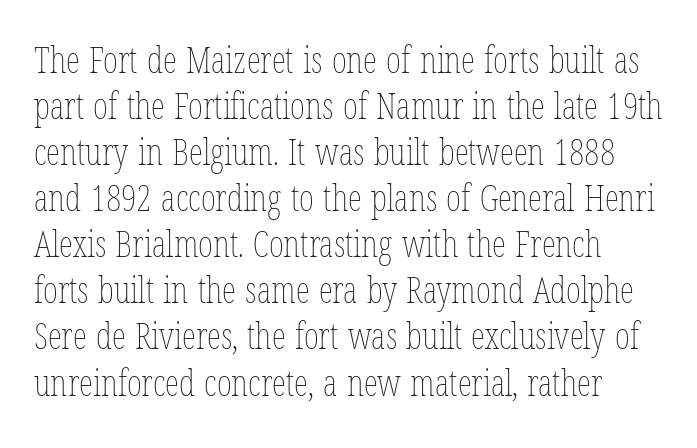
{"italic": "no", "bold": "no", "weight": "thin", "width": "condensed", "stroke_contrast": "low", "x_height": "medium", "monospaced": "no", "underline": "no", "line_spacing": "normal", "line_spacing_ratio": 1.28, "letter_spacing": "normal", "letter_spacing_em": 0.0, "glyph_px": 36}
